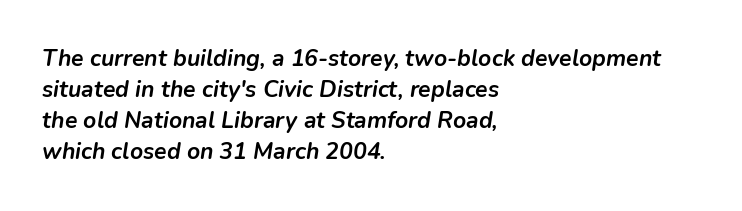
{"italic": "yes", "lean": "right", "slant_degrees": 9, "bold": "yes", "underline": "no", "align": "left", "line_spacing": "normal", "line_spacing_ratio": 1.35, "letter_spacing": "normal", "letter_spacing_em": 0.0, "glyph_px": 23}
